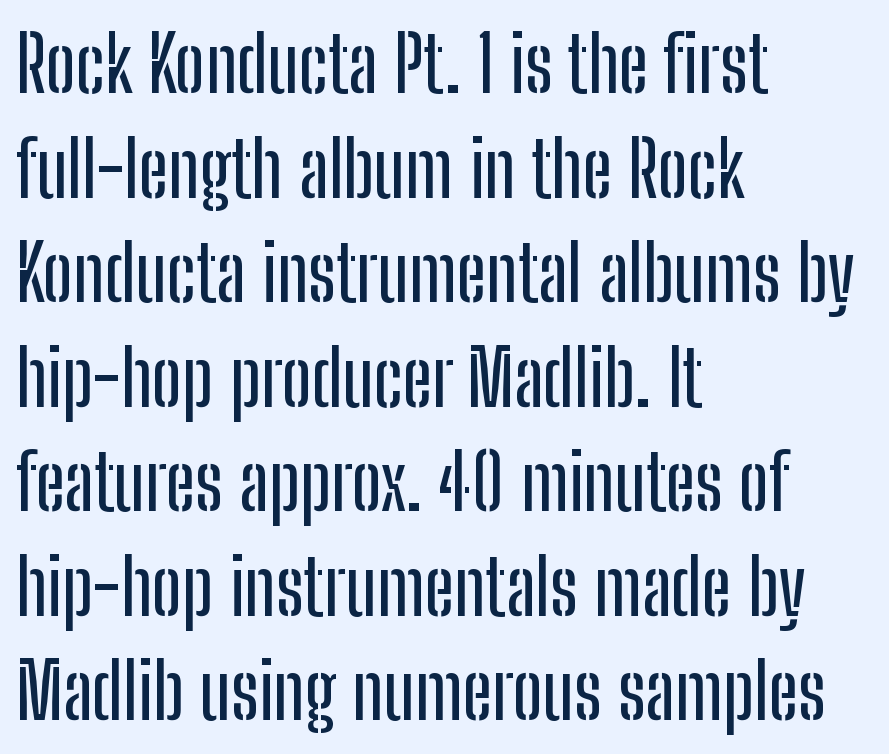
The image shows 78 px condensed sans-serif type, upright; set left-aligned, normal line spacing (1.34x), normal letter spacing, not underlined; low stroke contrast and a medium x-height.
